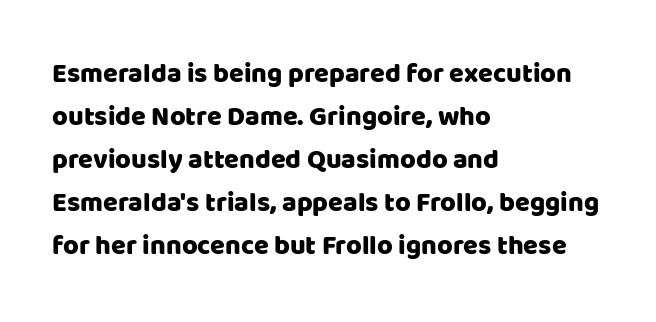
Notice how descenders clear the ascenders below comfortably — that's standard leading. Rendered with straight, roman letterforms. These lines keep a tight, regular rhythm from letter to letter. Only glyphs here, with clear space below each row. Line beginnings align vertically; line endings do not.
